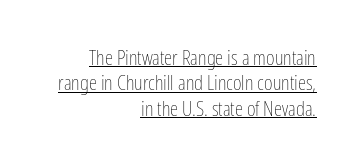
Weight class: somewhere from thin through regular. Tracking here is standard; glyphs follow each other at the usual distance. Visually the block forms a straight wall on the right and a jagged coastline on the left. These characters rest on top of a visible drawn line. A roman cut, with each character standing at attention.
